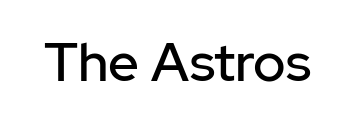
The image shows 54 px sans-serif type, upright; set normal letter spacing, not underlined; low stroke contrast and a medium x-height.
